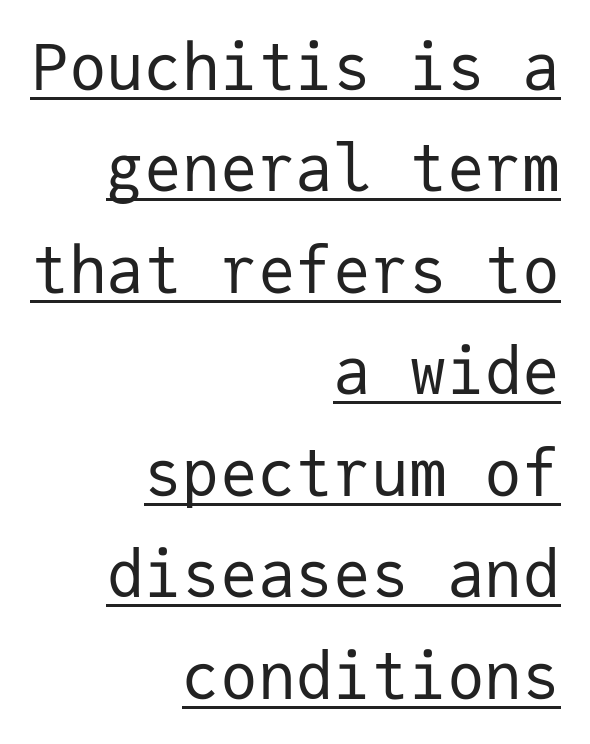
When letters stand straight like this, we call the style roman or upright. Is the type heavy? It reads as light-to-regular instead. Think of a typewriter: that constant character pitch is what you see here. Tracking here is standard; glyphs follow each other at the usual distance. Type style note: lacks serifs. In designer terms, the underline attribute is active on this setting.
